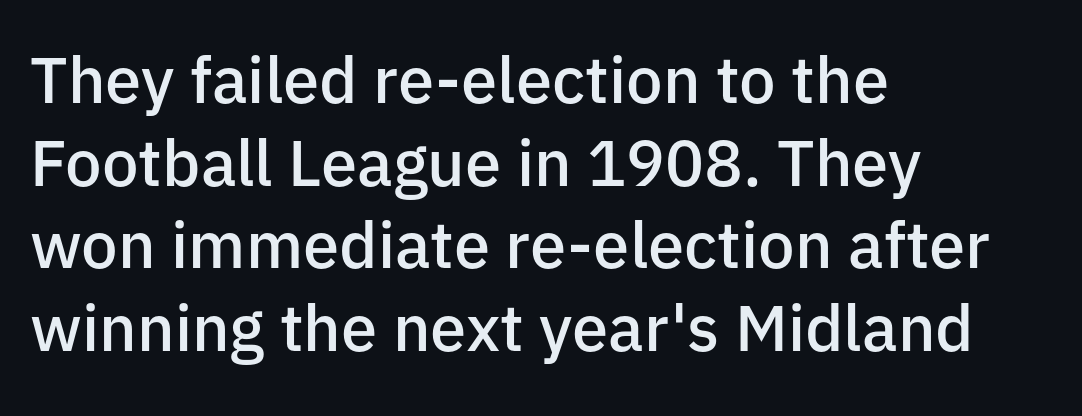
The lines are quadded left. The letters are semibold — heavier than regular but short of a full bold. These lines are rendered in a variable-pitch font. Does the lettering tilt? It doesn't — this is upright. Lines of text with bare space underneath. Baseline-to-baseline distance is the conventional proportion of letter height.
